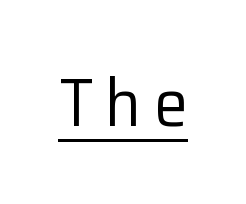
The image shows 68 px regular-weight sans-serif type, upright; set underlined; low stroke contrast and a medium x-height.
